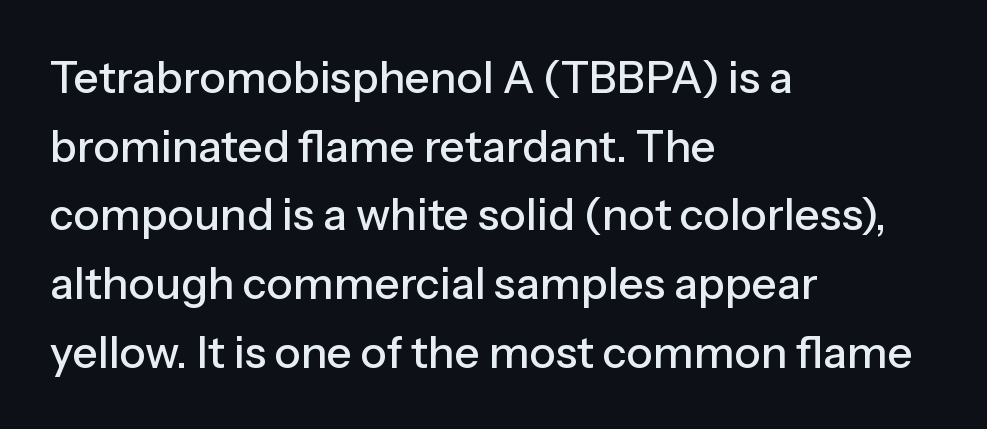
{"serif": "no", "italic": "no", "width": "normal", "stroke_contrast": "low", "x_height": "medium", "monospaced": "no", "underline": "no", "align": "left", "line_spacing": "normal", "line_spacing_ratio": 1.56, "letter_spacing": "normal", "letter_spacing_em": 0.0, "glyph_px": 44}
